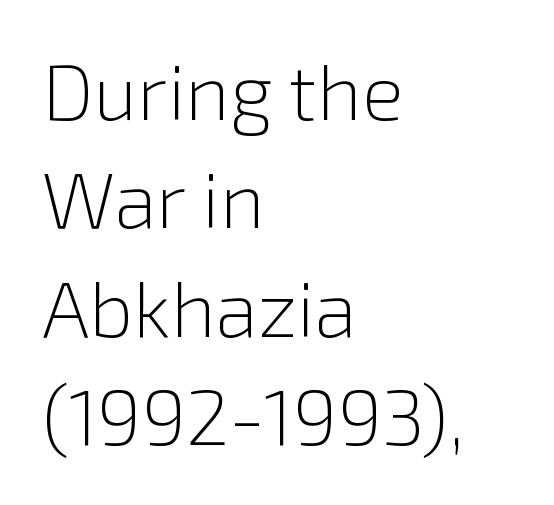
{"serif": "no", "italic": "no", "bold": "no", "weight": "light", "width": "normal", "x_height": "medium", "monospaced": "no", "underline": "no", "align": "left", "line_spacing": "normal", "line_spacing_ratio": 1.39, "letter_spacing": "normal", "letter_spacing_em": 0.0, "glyph_px": 78}
